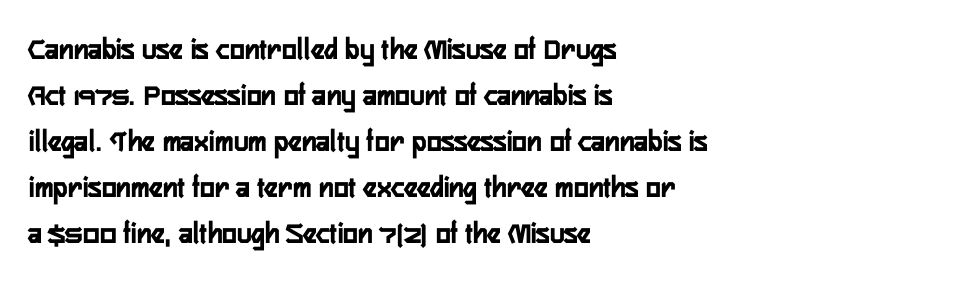
Q: Is the text italic (slanted)? A: No, it is upright.
Q: Is the typeface a serif or a sans-serif typeface? A: Sans-serif.
Q: Is the text underlined? A: No.
Q: How is the paragraph aligned? A: Left-aligned.
Q: Is the spacing between letters normal or unusually wide? A: Normal.
Q: Is the spacing between lines tight, normal or loose? A: Normal.
Q: Width (condensed, normal, or wide)? A: Condensed.
Q: Stroke contrast? A: Low.
Q: x-height? A: Medium.
Q: Monospaced? A: No.
